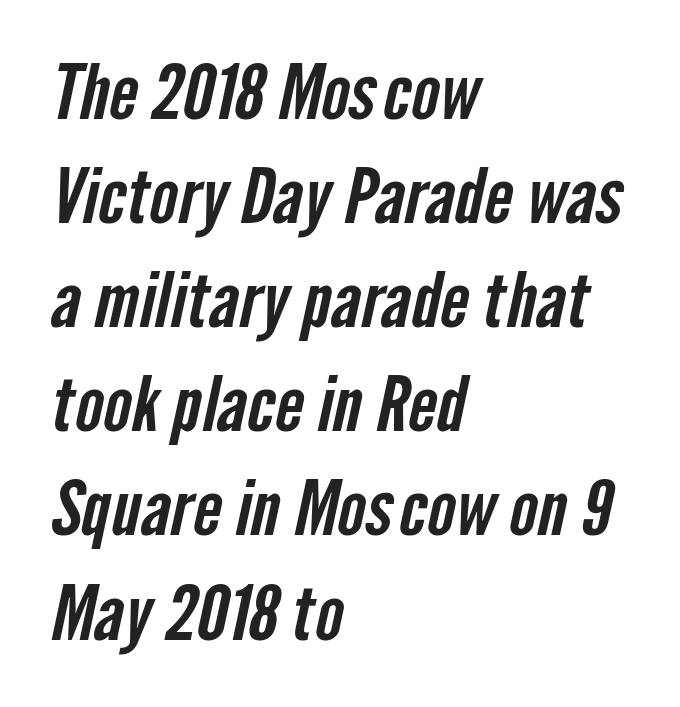
Q: Is the typeface a serif or a sans-serif typeface? A: Sans-serif.
Q: Is the text underlined? A: No.
Q: How is the paragraph aligned? A: Left-aligned.
Q: Is the spacing between letters normal or unusually wide? A: Normal.
Q: Is the spacing between lines tight, normal or loose? A: Normal.
Q: Width (condensed, normal, or wide)? A: Condensed.
Q: Stroke contrast? A: Low.
Q: x-height? A: Medium.
Q: Monospaced? A: No.
